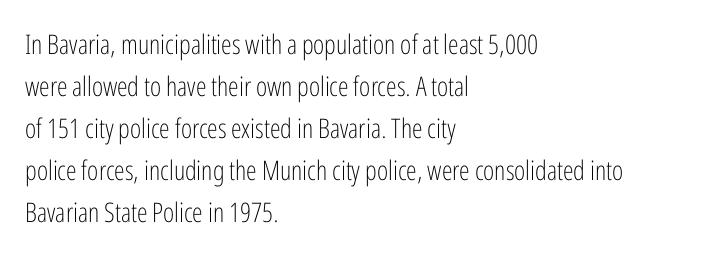
Each new line begins a customary step beneath the previous one. The passage shown is not underscored anywhere. Weight: not bold — regular or lighter. Nope, not italic — everything's standing straight. A classic flush-left, rag-right setting is used for this passage.
